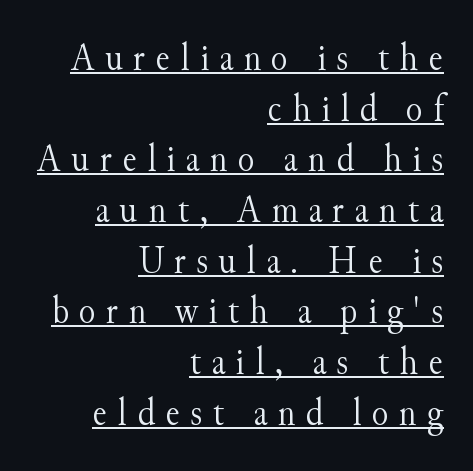
Unbolded letterforms with no extra heft. Yep, those are serifs on the letters. Proportional: the letters do not fall into vertical columns. The leading is moderate, giving the passage an even texture. Students, observe the line beneath the letters — that is underlining. Short note: letters widely spaced.
